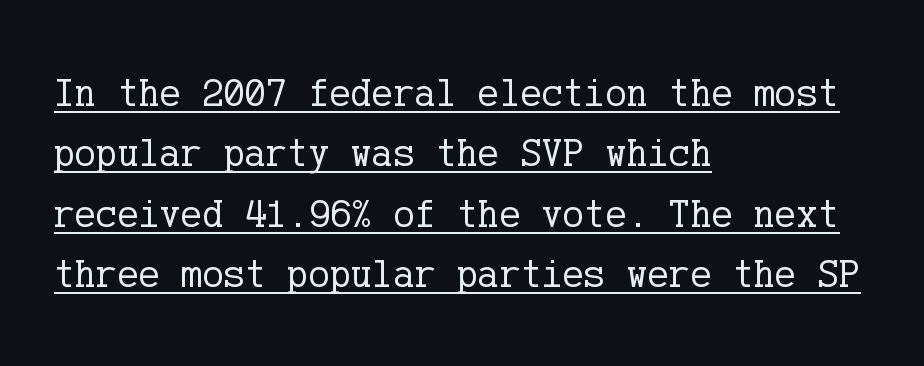
{"serif": "yes", "italic": "no", "bold": "no", "weight": "regular", "width": "normal", "stroke_contrast": "low", "x_height": "medium", "underline": "yes", "align": "left", "line_spacing": "normal", "line_spacing_ratio": 1.51, "letter_spacing": "normal", "letter_spacing_em": 0.0, "glyph_px": 40}
